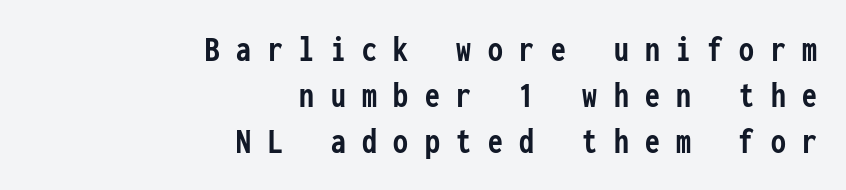
The image shows 37 px semibold, condensed sans-serif type, upright, monospaced; set right-aligned, line spacing 1.24x, unusually wide letter spacing (+0.45 em), not underlined; low stroke contrast and a medium x-height.
